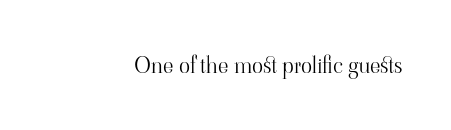
The image shows 23 px text type, upright; set normal letter spacing, not underlined.
